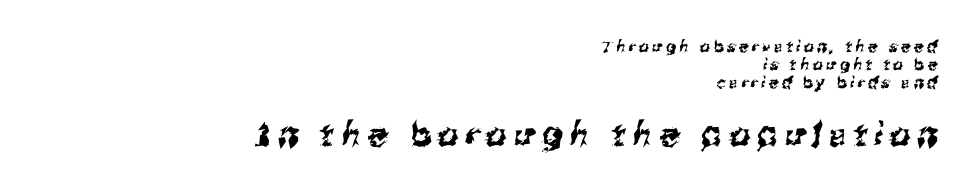
Q: Is the typeface a serif or a sans-serif typeface? A: Sans-serif.
Q: Is the text underlined? A: No.
Q: How is the paragraph aligned? A: Right-aligned.
Q: Is the spacing between letters normal or unusually wide? A: Unusually wide.
Q: Is the spacing between lines tight, normal or loose? A: Tight.
Q: Which block of text is set in a larger size, the first (top) or the second (bottom)? A: The second (bottom) one.
Q: Width (condensed, normal, or wide)? A: Normal.
Q: Stroke contrast? A: Medium.
Q: x-height? A: Medium.
Q: Monospaced? A: No.
